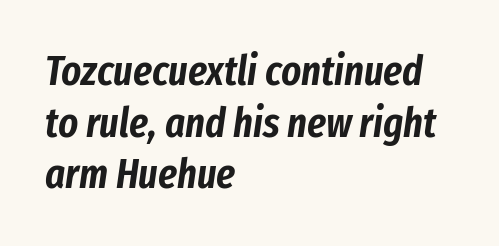
{"italic": "yes", "lean": "right", "slant_degrees": 8, "width": "condensed", "stroke_contrast": "low", "x_height": "medium", "monospaced": "no", "underline": "no", "align": "left", "line_spacing_ratio": 1.23, "letter_spacing": "normal", "letter_spacing_em": 0.0, "glyph_px": 42}
